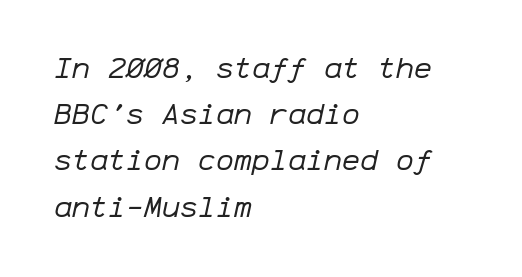
The image shows 30 px regular-weight type, italic (leaning right), monospaced; set left-aligned, normal line spacing (1.54x), normal letter spacing, not underlined; low stroke contrast and a medium x-height.
